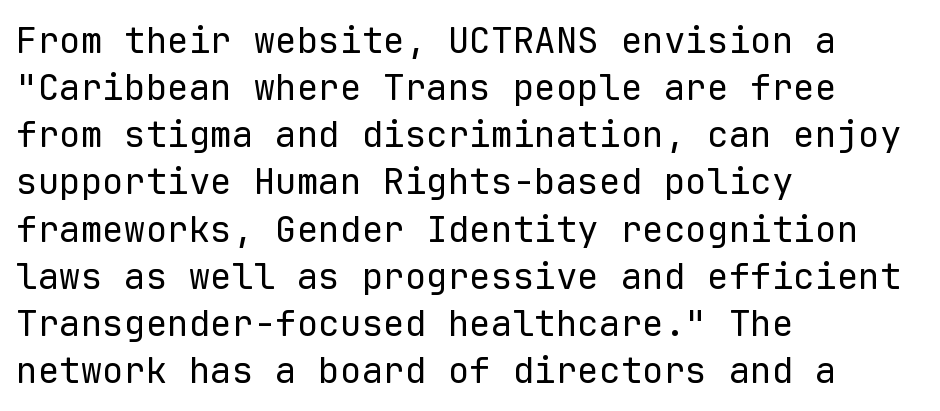
Q: Is the text bold? A: No.
Q: Is the text italic (slanted)? A: No, it is upright.
Q: Is the typeface a serif or a sans-serif typeface? A: Sans-serif.
Q: Is the text underlined? A: No.
Q: How is the paragraph aligned? A: Left-aligned.
Q: Is the spacing between letters normal or unusually wide? A: Normal.
Q: Is the spacing between lines tight, normal or loose? A: Normal.
Q: Width (condensed, normal, or wide)? A: Normal.
Q: Stroke contrast? A: Low.
Q: x-height? A: Medium.
Q: Monospaced? A: Yes.
